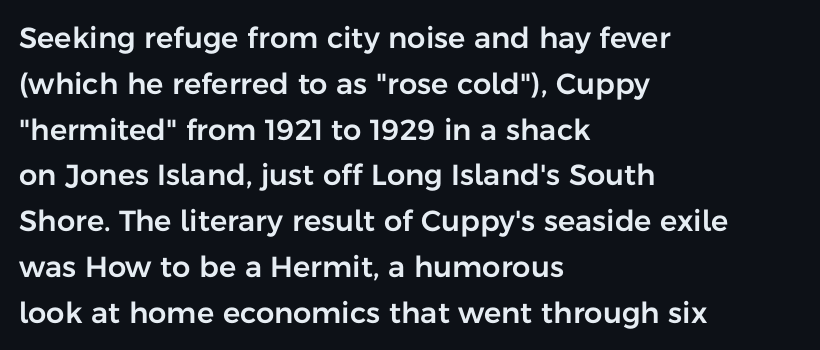
{"serif": "no", "italic": "no", "width": "normal", "stroke_contrast": "low", "x_height": "medium", "monospaced": "no", "underline": "no", "align": "left", "line_spacing": "normal", "line_spacing_ratio": 1.58, "letter_spacing": "normal", "letter_spacing_em": 0.0, "glyph_px": 29}
